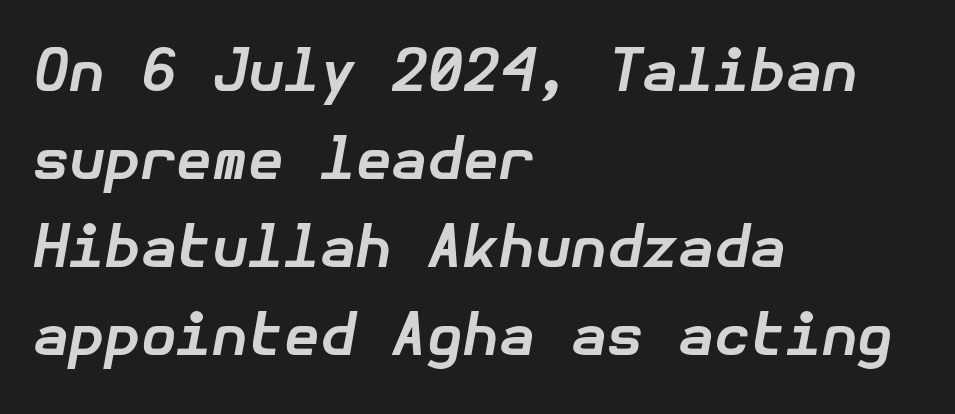
The image shows 58 px bold type, italic (leaning right); set left-aligned, normal line spacing (1.52x), normal letter spacing, not underlined; low stroke contrast and a medium x-height.
